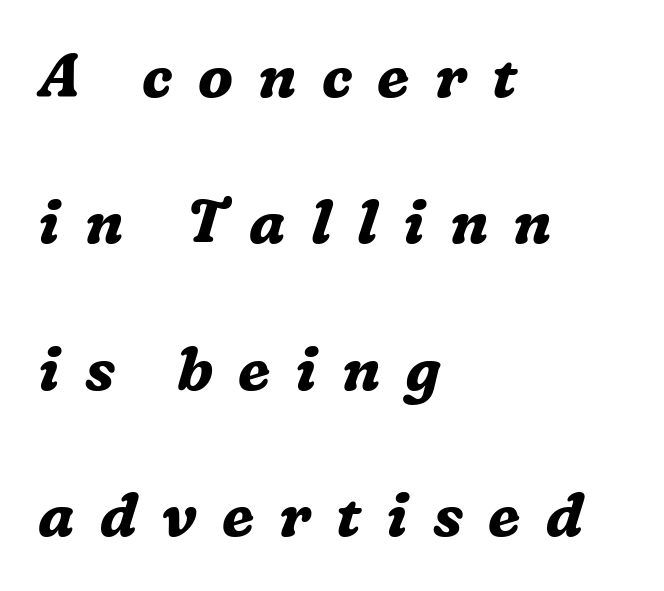
Varying glyph widths throughout — classic text-font behaviour. Airy leading. The type is letterspaced generously, with wide tracking. Does the type have serifs? Yes, each stem ends in a small foot. Rendered with sloped, italic letterforms. Emphasis by weight is at full strength: bold.
